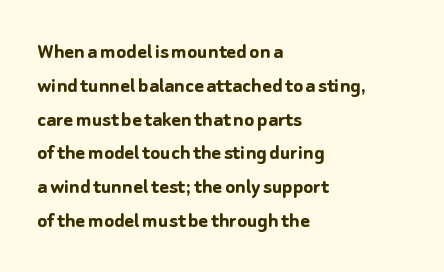
The image shows 23 px bold type, upright; set left-aligned, normal line spacing (1.47x), normal letter spacing, not underlined.
